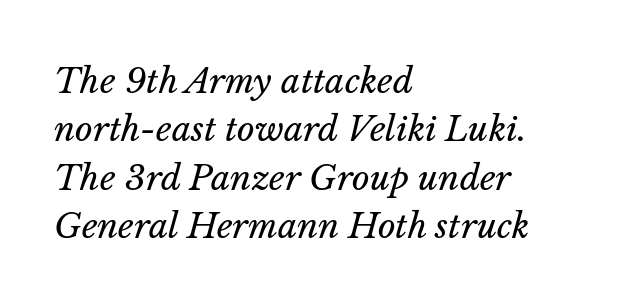
The image shows 34 px regular-weight type, italic (leaning right); set left-aligned, normal line spacing (1.42x), normal letter spacing, not underlined; low stroke contrast and a medium x-height.
